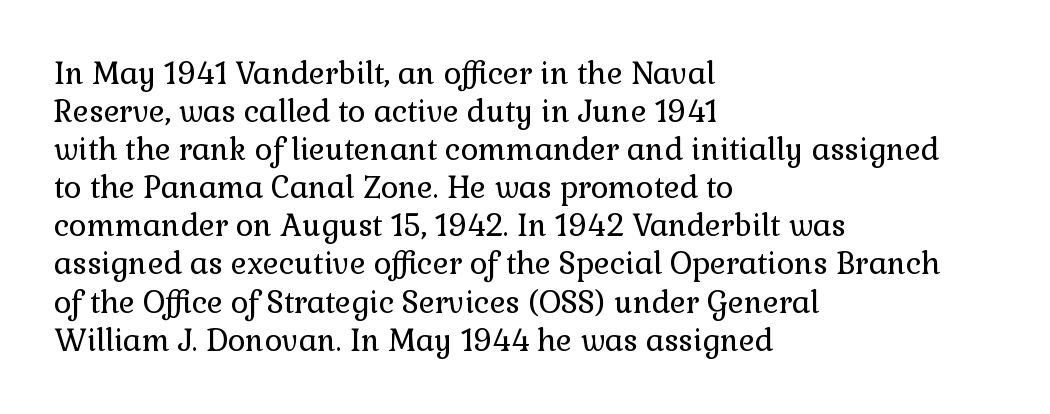
The rendering uses natural spacing where letterforms have individual widths. These lines stack with their left ends in a neat column. In terms of posture, this sample is upright. Rule under the text: the space is simply empty. These lines sit exactly where default settings would place them.
